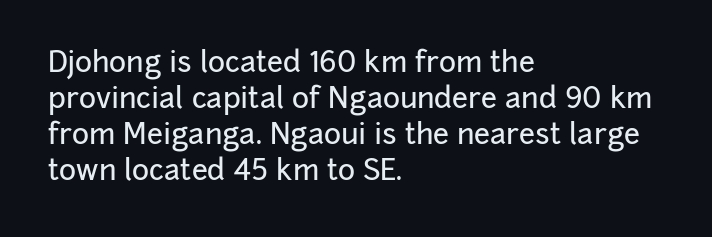
The image shows 29 px sans-serif type, upright; set left-aligned, line spacing 1.24x, normal letter spacing, not underlined; low stroke contrast and a medium x-height.
